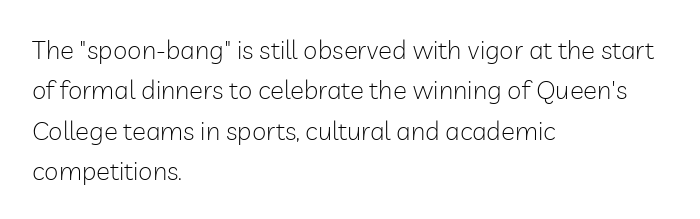
{"italic": "no", "bold": "no", "underline": "no", "align": "left", "line_spacing": "normal", "line_spacing_ratio": 1.55, "letter_spacing": "normal", "letter_spacing_em": 0.0, "glyph_px": 26}
